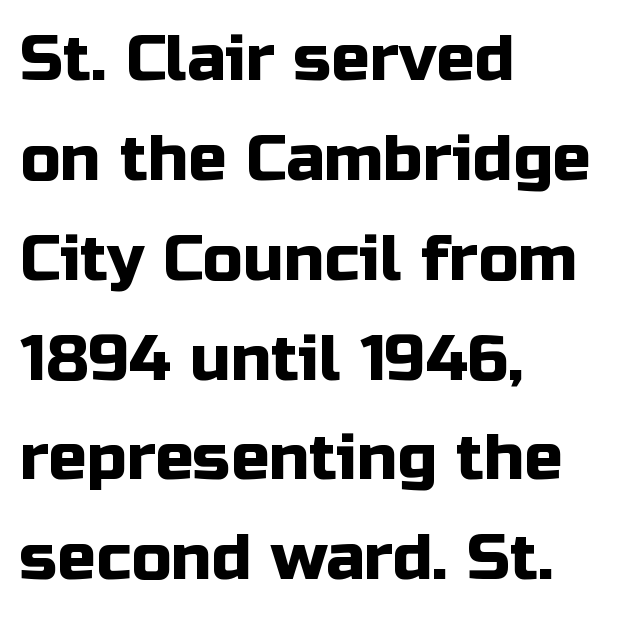
Q: Is the text italic (slanted)? A: No, it is upright.
Q: Is the typeface a serif or a sans-serif typeface? A: Sans-serif.
Q: Is the text underlined? A: No.
Q: How is the paragraph aligned? A: Left-aligned.
Q: Is the spacing between letters normal or unusually wide? A: Normal.
Q: Is the spacing between lines tight, normal or loose? A: Normal.
Q: Width (condensed, normal, or wide)? A: Normal.
Q: Stroke contrast? A: Low.
Q: x-height? A: Medium.
Q: Monospaced? A: No.
